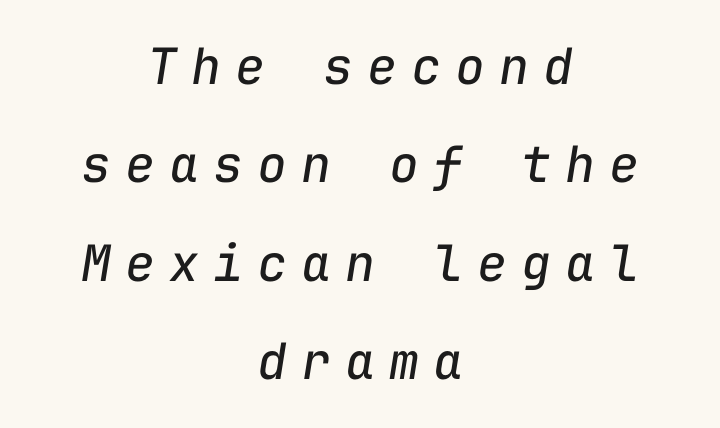
{"italic": "yes", "lean": "right", "slant_degrees": 9, "bold": "no", "weight": "regular", "width": "normal", "stroke_contrast": "low", "x_height": "medium", "monospaced": "yes", "underline": "no", "align": "center", "line_spacing": "loose", "line_spacing_ratio": 1.97, "letter_spacing": "wide", "letter_spacing_em": 0.28, "glyph_px": 50}
